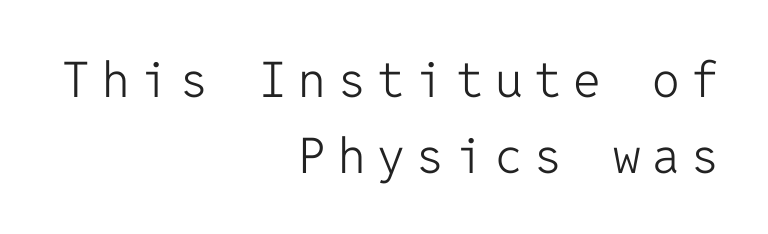
Do the characters align in a grid? Yes, the font is monospaced. No letter is thick-stroked: the sample isn't bold. Leftover space on each line is placed entirely before the opening word. Posture: vertical. The specimen omits any rule beneath the text block's lines. The rendering inserts visible extra space after every character.
